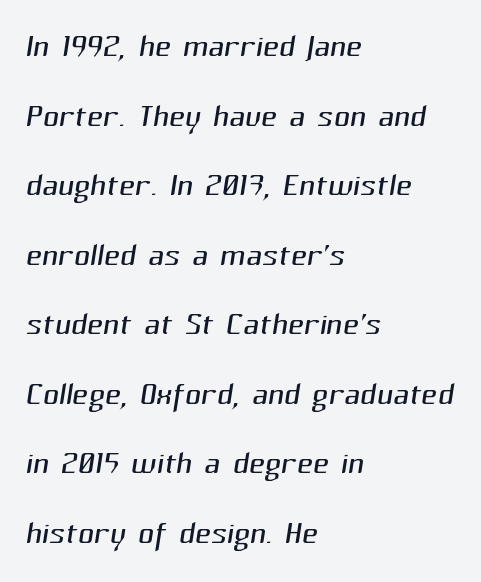
Q: Is the text bold? A: No.
Q: Is the typeface a serif or a sans-serif typeface? A: Sans-serif.
Q: Is the text underlined? A: No.
Q: How is the paragraph aligned? A: Left-aligned.
Q: Is the spacing between letters normal or unusually wide? A: Normal.
Q: Is the spacing between lines tight, normal or loose? A: Normal.
Q: Width (condensed, normal, or wide)? A: Normal.
Q: Stroke contrast? A: Medium.
Q: x-height? A: Medium.
Q: Monospaced? A: No.
